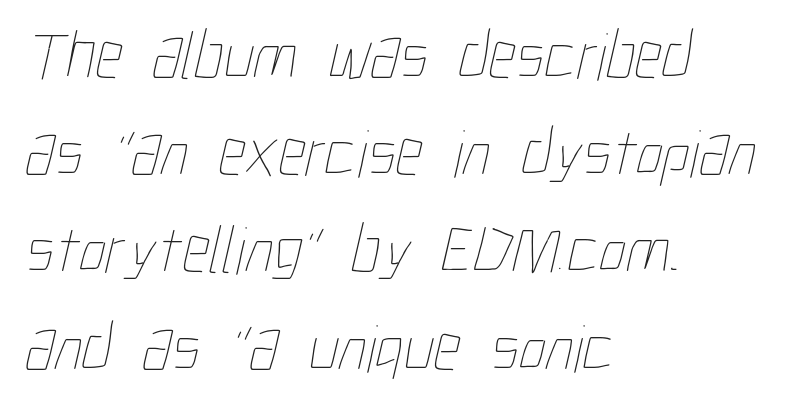
Vertical spacing — default. Is the type heavy? It reads as light-to-regular instead. No word sits above an underline. The lines are quadded left. The letters advance in unequal steps, a hallmark of proportional type. Honestly, the letter spacing is just normal — you wouldn't notice it.
